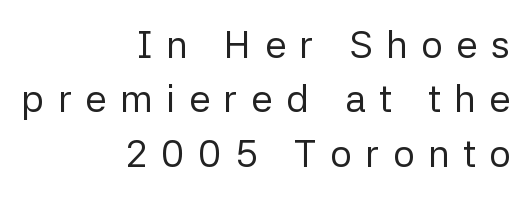
The image shows 38 px regular-weight sans-serif type, upright; set right-aligned, normal line spacing (1.43x), unusually wide letter spacing (+0.36 em), not underlined; low stroke contrast and a medium x-height.
